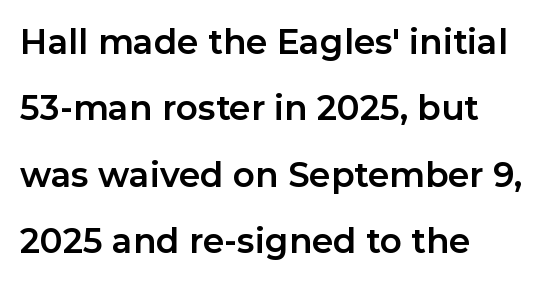
The image shows 34 px bold sans-serif type, upright; set left-aligned, loose line spacing (1.95x), normal letter spacing, not underlined; low stroke contrast and a medium x-height.
